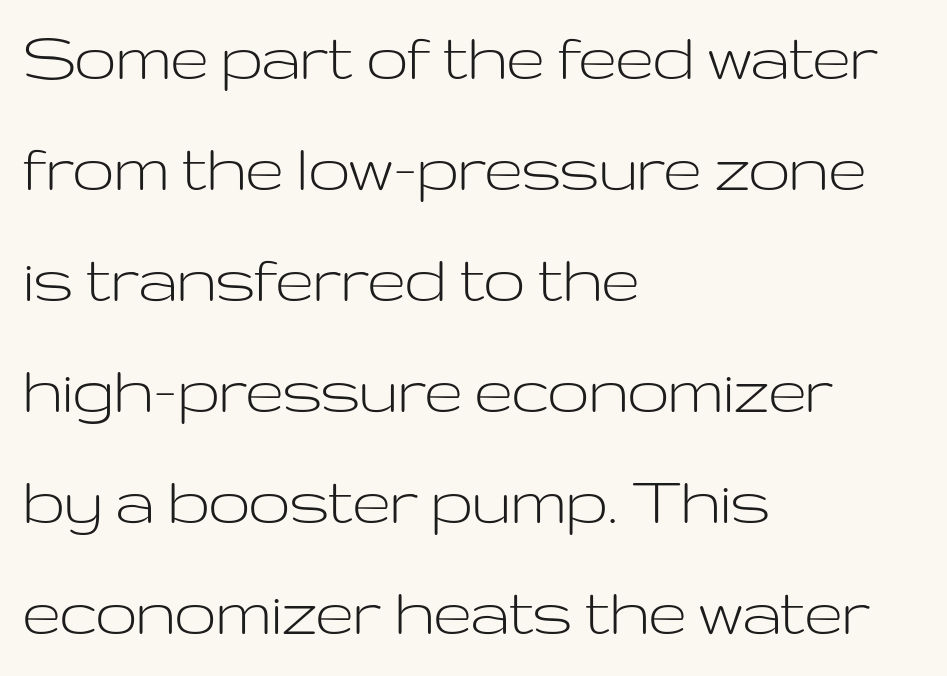
The lettering holds an erect, upright posture throughout. This sample uses a sans-serif face. The text block is weighted toward the left margin, trailing off unevenly rightward. Is the stroke heavy? The answer is a plain regular-or-lighter. Each letter keeps its own natural width here, so spacing adapts to shape. The passage shown stacks its lines at a standard gap.
